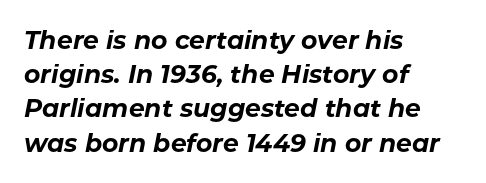
The image shows 25 px bold type, italic (leaning right); set left-aligned, normal line spacing (1.37x), normal letter spacing, not underlined.
